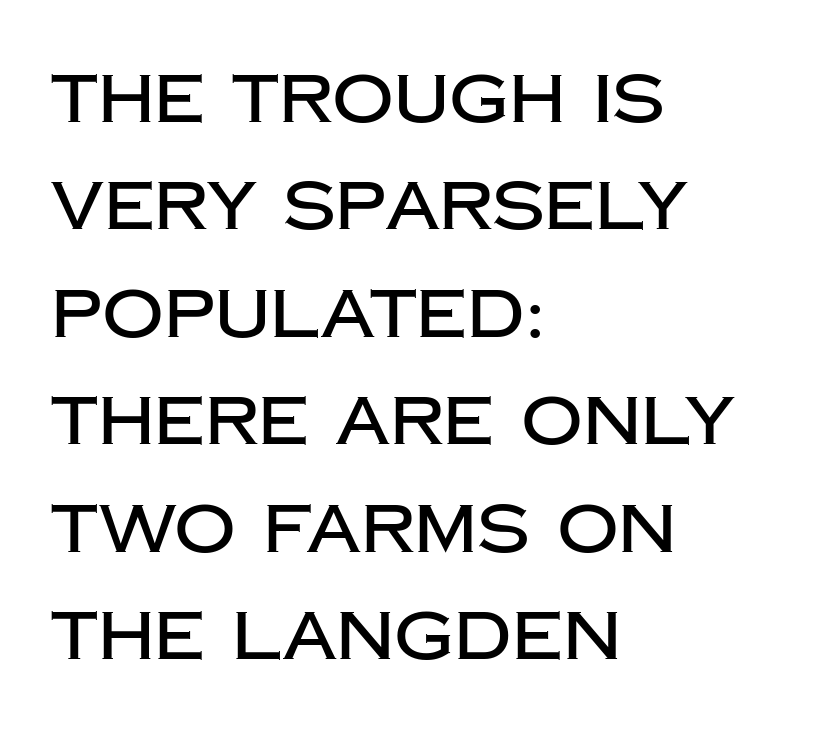
The image shows 68 px sans-serif type, upright; set left-aligned, normal line spacing (1.58x), normal letter spacing, not underlined; low stroke contrast and a large x-height.
